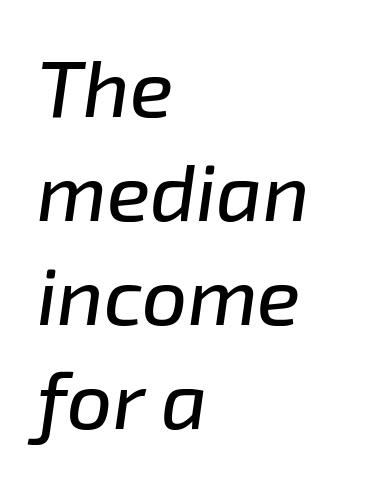
Q: Is the text italic (slanted)? A: Yes, it leans right by about 8 degrees.
Q: Is the text underlined? A: No.
Q: How is the paragraph aligned? A: Left-aligned.
Q: Is the spacing between letters normal or unusually wide? A: Normal.
Q: Is the spacing between lines tight, normal or loose? A: Normal.
Q: Width (condensed, normal, or wide)? A: Normal.
Q: Stroke contrast? A: Low.
Q: x-height? A: Medium.
Q: Monospaced? A: No.
